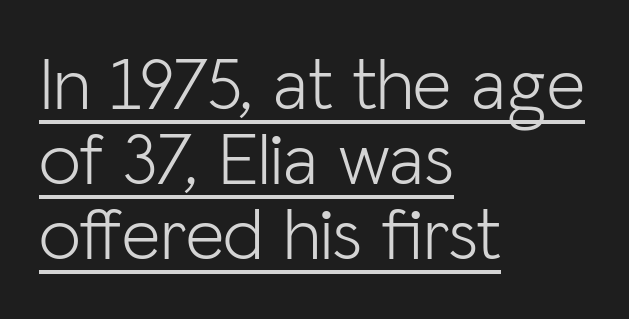
Q: Is the text bold? A: No.
Q: Is the text italic (slanted)? A: No, it is upright.
Q: Is the typeface a serif or a sans-serif typeface? A: Sans-serif.
Q: Is the text underlined? A: Yes.
Q: How is the paragraph aligned? A: Left-aligned.
Q: Is the spacing between letters normal or unusually wide? A: Normal.
Q: Is the spacing between lines tight, normal or loose? A: Tight.
Q: Width (condensed, normal, or wide)? A: Normal.
Q: Stroke contrast? A: Low.
Q: x-height? A: Medium.
Q: Monospaced? A: No.
